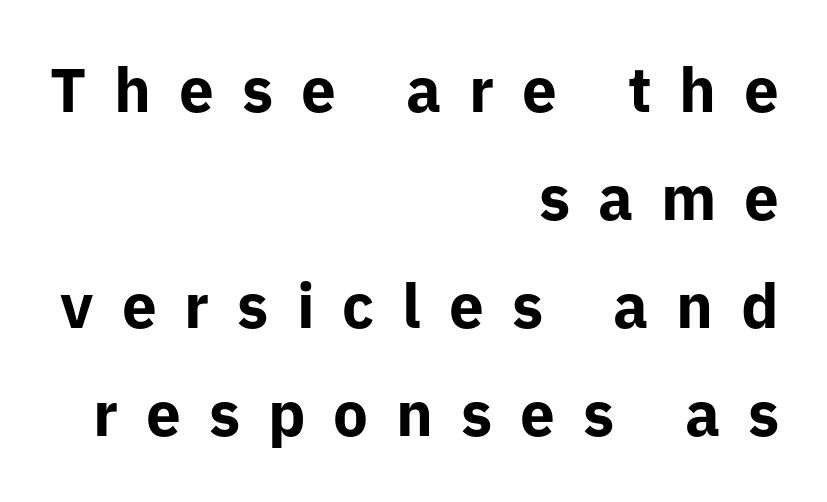
{"serif": "no", "italic": "no", "bold": "yes", "weight": "bold", "width": "normal", "stroke_contrast": "low", "x_height": "medium", "monospaced": "no", "underline": "no", "align": "right", "line_spacing_ratio": 1.74, "letter_spacing": "wide", "letter_spacing_em": 0.45, "glyph_px": 62}
